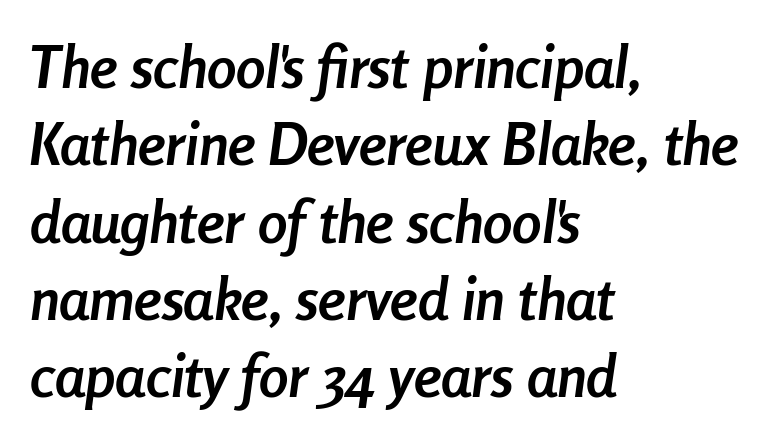
The image shows 59 px semibold, condensed type, italic (leaning right); set left-aligned, normal line spacing (1.31x), normal letter spacing, not underlined; low stroke contrast and a medium x-height.
